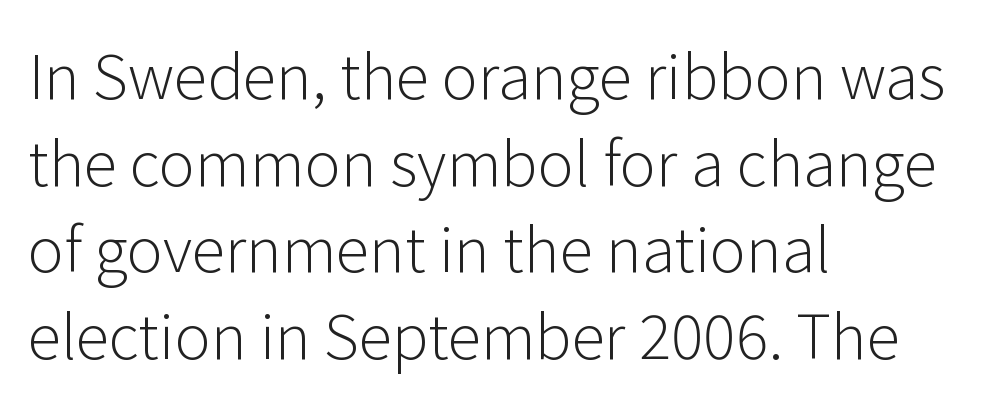
Q: Is the text bold? A: No.
Q: Is the text italic (slanted)? A: No, it is upright.
Q: Is the typeface a serif or a sans-serif typeface? A: Sans-serif.
Q: Is the text underlined? A: No.
Q: How is the paragraph aligned? A: Left-aligned.
Q: Is the spacing between letters normal or unusually wide? A: Normal.
Q: Is the spacing between lines tight, normal or loose? A: Normal.
Q: Width (condensed, normal, or wide)? A: Normal.
Q: Stroke contrast? A: Low.
Q: x-height? A: Medium.
Q: Monospaced? A: No.
